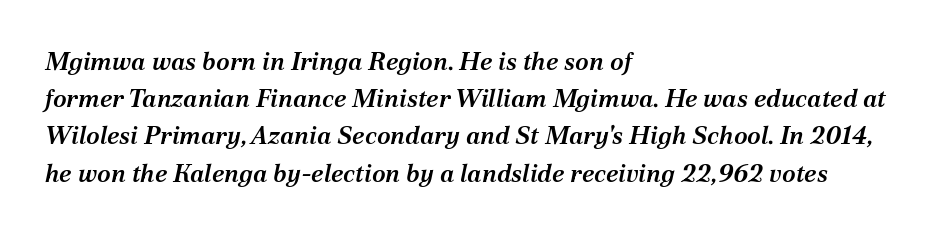
The image shows 25 px text type, italic (leaning right); set left-aligned, normal line spacing (1.49x), normal letter spacing, not underlined.
